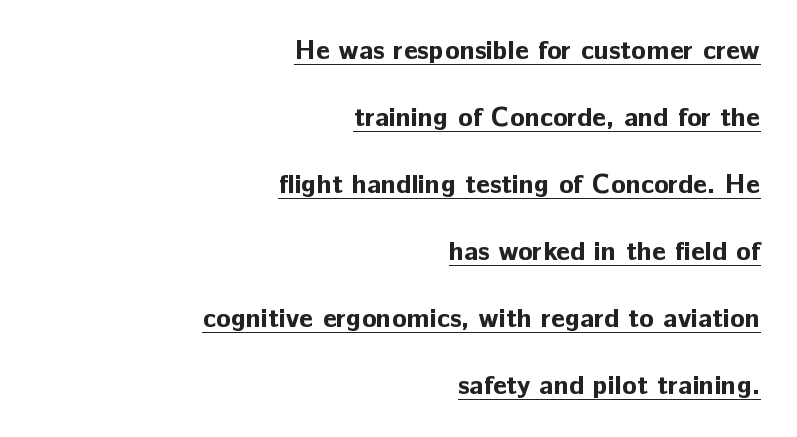
Q: Is the text bold? A: Yes.
Q: Is the text italic (slanted)? A: No, it is upright.
Q: Is the text underlined? A: Yes.
Q: How is the paragraph aligned? A: Right-aligned.
Q: Is the spacing between letters normal or unusually wide? A: Normal.
Q: Is the spacing between lines tight, normal or loose? A: Loose.
